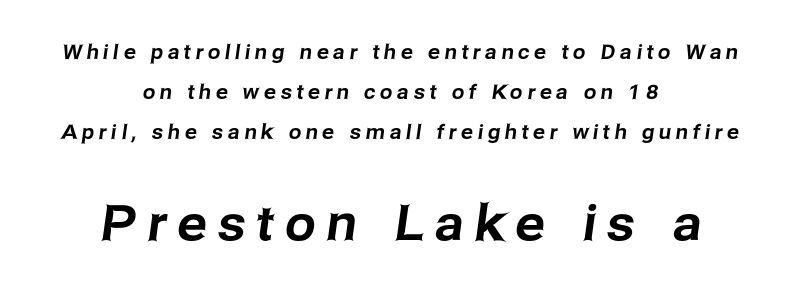
Between one letter and the next there's a generous, obvious gap. The whitespace from short lines is split evenly between both sides. The lower block of text is set noticeably larger than the block above it. A typesetter would call this leading open, well beyond the default. The designer went with a sans here, leaving each stem footless.
